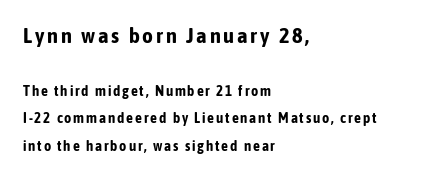
{"italic": "no", "bold": "yes", "underline": "no", "align": "left", "line_spacing": "loose", "line_spacing_ratio": 1.99, "larger_block": "first", "size_ratio": 1.5, "glyph_px": 21}
